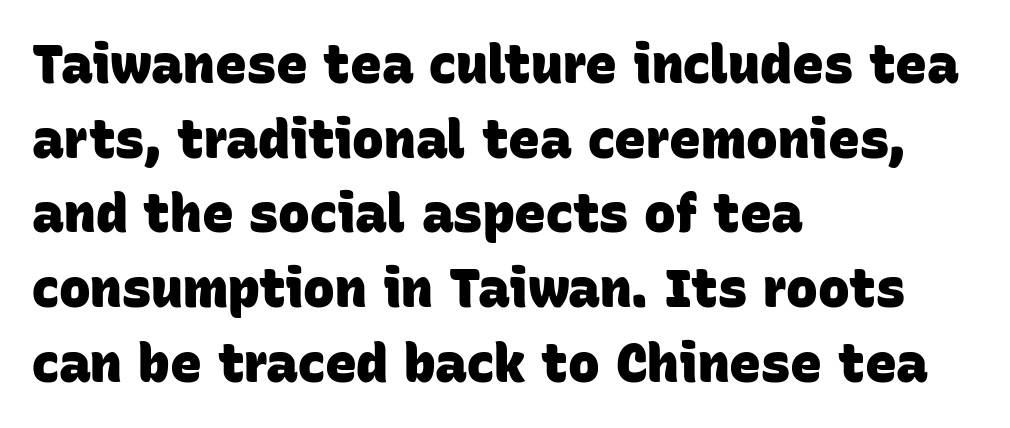
{"serif": "no", "bold": "yes", "weight": "heavy", "width": "normal", "stroke_contrast": "low", "x_height": "large", "monospaced": "no", "underline": "no", "align": "left", "line_spacing": "normal", "line_spacing_ratio": 1.41, "letter_spacing": "normal", "letter_spacing_em": 0.0, "glyph_px": 53}
